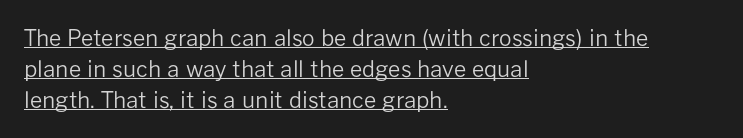
{"italic": "no", "bold": "no", "underline": "yes", "align": "left", "line_spacing": "normal", "line_spacing_ratio": 1.41, "letter_spacing": "normal", "letter_spacing_em": 0.0, "glyph_px": 22}
